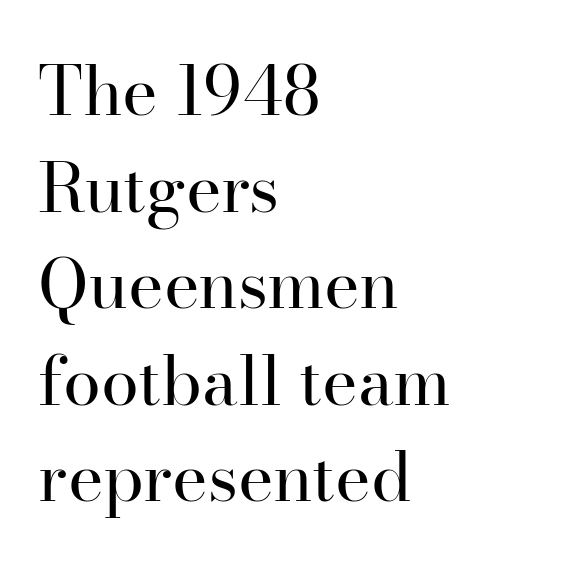
The image shows 68 px regular-weight serif type, upright; set left-aligned, normal line spacing (1.42x), normal letter spacing, not underlined; high stroke contrast and a small x-height.
